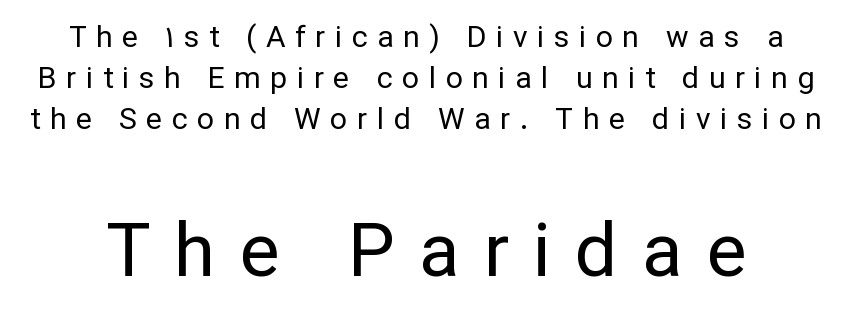
Q: Is the text bold? A: No.
Q: Is the text italic (slanted)? A: No, it is upright.
Q: Is the typeface a serif or a sans-serif typeface? A: Sans-serif.
Q: Is the text underlined? A: No.
Q: Is the spacing between letters normal or unusually wide? A: Unusually wide.
Q: Is the spacing between lines tight, normal or loose? A: Normal.
Q: Which block of text is set in a larger size, the first (top) or the second (bottom)? A: The second (bottom) one.
Q: Width (condensed, normal, or wide)? A: Normal.
Q: Stroke contrast? A: Low.
Q: x-height? A: Medium.
Q: Monospaced? A: No.
